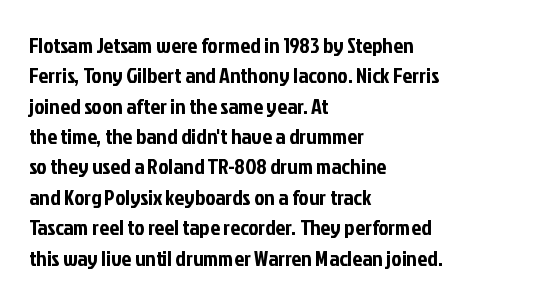
Descenders are the only things crossing below the line. The paragraph has a hard left edge and a soft right edge. Nothing unusual about the tracking: characters are spaced as the font intends. Vertically, the passage feels balanced, rows spaced as you'd expect. If you drew a line through each stem, it would be perfectly vertical.
